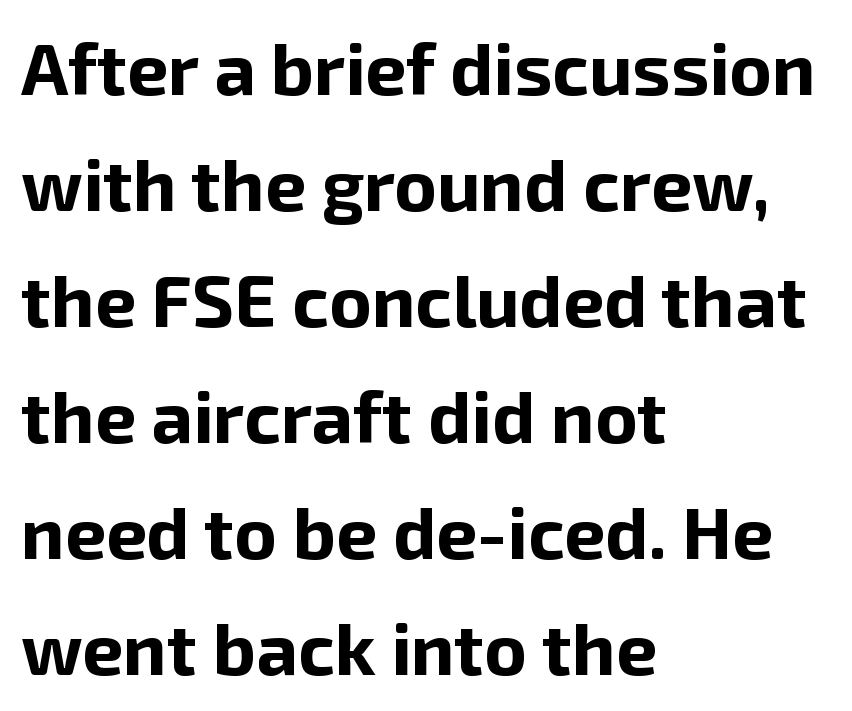
{"serif": "no", "italic": "no", "bold": "yes", "weight": "bold", "width": "normal", "stroke_contrast": "low", "x_height": "medium", "monospaced": "no", "underline": "no", "align": "left", "line_spacing": "normal", "line_spacing_ratio": 1.59, "letter_spacing": "normal", "letter_spacing_em": 0.0, "glyph_px": 73}
